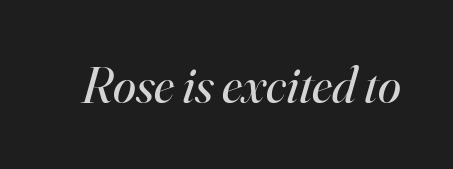
{"serif": "yes", "italic": "yes", "lean": "right", "slant_degrees": 16, "bold": "no", "weight": "regular", "width": "normal", "stroke_contrast": "high", "x_height": "small", "monospaced": "no", "underline": "no", "letter_spacing": "normal", "letter_spacing_em": 0.0, "glyph_px": 52}
